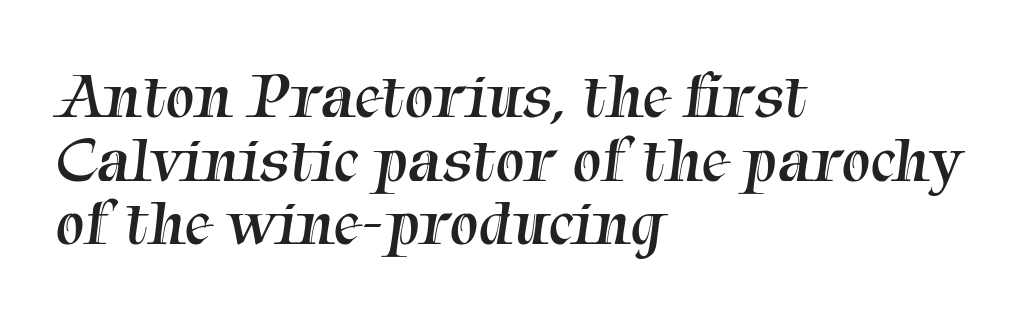
The image shows 65 px regular-weight serif type; set left-aligned, tight line spacing (0.98x), normal letter spacing, not underlined; medium stroke contrast and a medium x-height.
